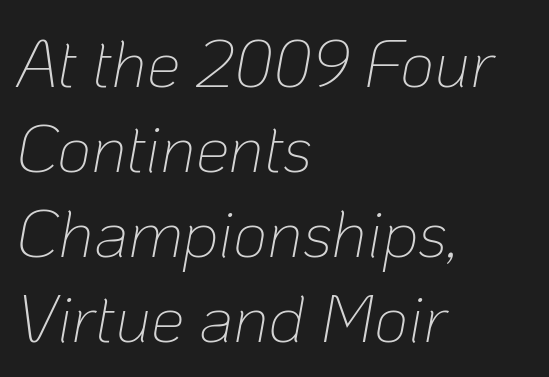
Q: Is the text bold? A: No.
Q: Is the text italic (slanted)? A: Yes, it leans right by about 10 degrees.
Q: Is the text underlined? A: No.
Q: How is the paragraph aligned? A: Left-aligned.
Q: Is the spacing between letters normal or unusually wide? A: Normal.
Q: Is the spacing between lines tight, normal or loose? A: Normal.
Q: Width (condensed, normal, or wide)? A: Normal.
Q: Stroke contrast? A: Low.
Q: x-height? A: Medium.
Q: Monospaced? A: No.
